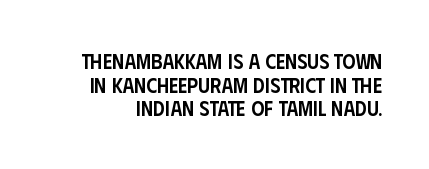
How would I describe the line gaps? Narrow and economical. Clear beneath every line of the passage. Ordinary non-slanted type is in use. What stands out about the letter spacing? Nothing — it is the standard amount. Slightly chunky letters — semibold, I'd say, not full bold.
